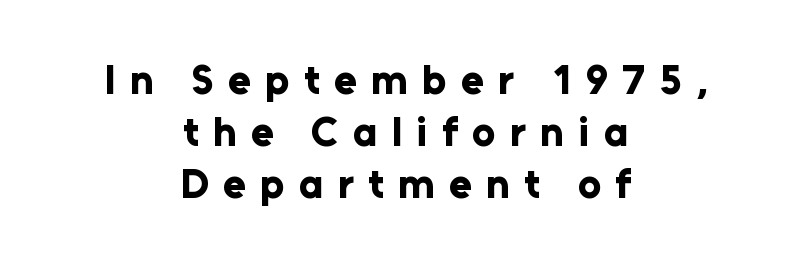
The image shows 41 px bold sans-serif type, upright; set centered, normal line spacing (1.27x), unusually wide letter spacing (+0.35 em), not underlined; low stroke contrast and a medium x-height.
